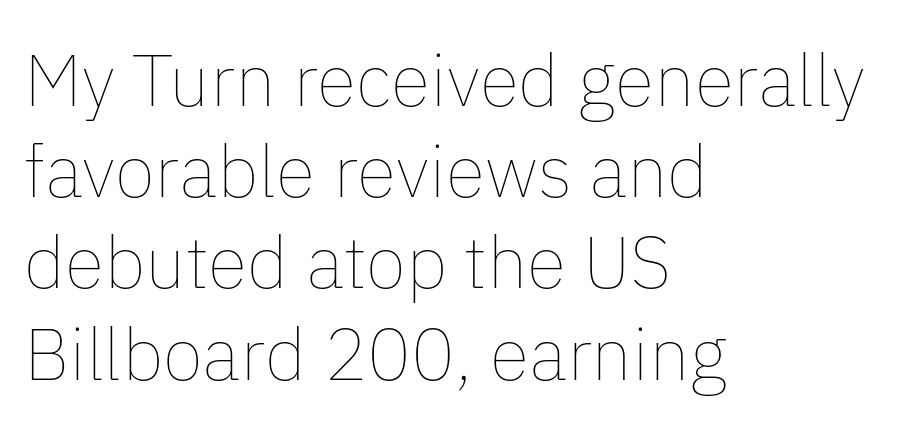
These lines were composed using upright roman letters. Vertical spacing — default. Check under the words: just untouched page. The type is set solid horizontally, with unmodified tracking. These glyphs show unthickened strokes, regular width or finer.
